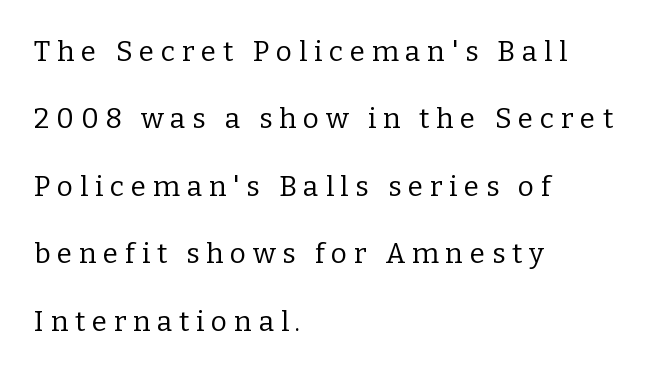
{"serif": "yes", "italic": "no", "bold": "no", "weight": "regular", "width": "normal", "stroke_contrast": "low", "x_height": "medium", "monospaced": "no", "underline": "no", "align": "left", "line_spacing": "loose", "line_spacing_ratio": 2.41, "letter_spacing": "wide", "letter_spacing_em": 0.24, "glyph_px": 28}
